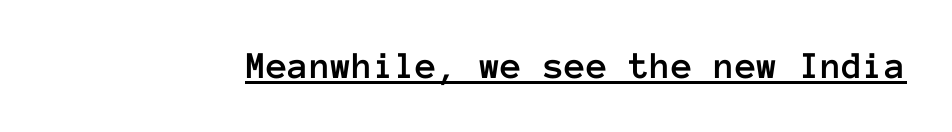
{"italic": "no", "width": "normal", "stroke_contrast": "low", "x_height": "medium", "monospaced": "yes", "underline": "yes", "letter_spacing": "normal", "letter_spacing_em": 0.0, "glyph_px": 39}
